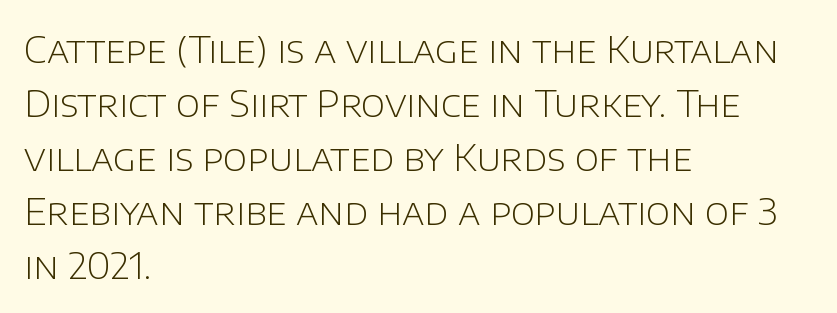
The image shows 37 px light sans-serif type, upright; set left-aligned, normal line spacing (1.46x), normal letter spacing, not underlined; low stroke contrast and a large x-height.
